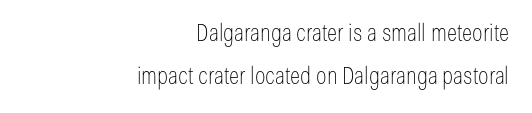
Q: Is the text bold? A: No.
Q: Is the text italic (slanted)? A: No, it is upright.
Q: Is the text underlined? A: No.
Q: How is the paragraph aligned? A: Right-aligned.
Q: Is the spacing between letters normal or unusually wide? A: Normal.
